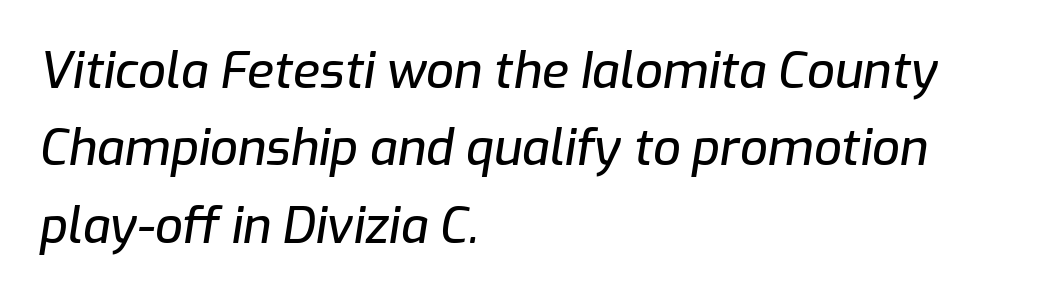
Q: Is the text italic (slanted)? A: Yes, it leans right by about 9 degrees.
Q: Is the text underlined? A: No.
Q: How is the paragraph aligned? A: Left-aligned.
Q: Is the spacing between letters normal or unusually wide? A: Normal.
Q: Is the spacing between lines tight, normal or loose? A: Normal.
Q: Width (condensed, normal, or wide)? A: Normal.
Q: Stroke contrast? A: Low.
Q: x-height? A: Medium.
Q: Monospaced? A: No.
